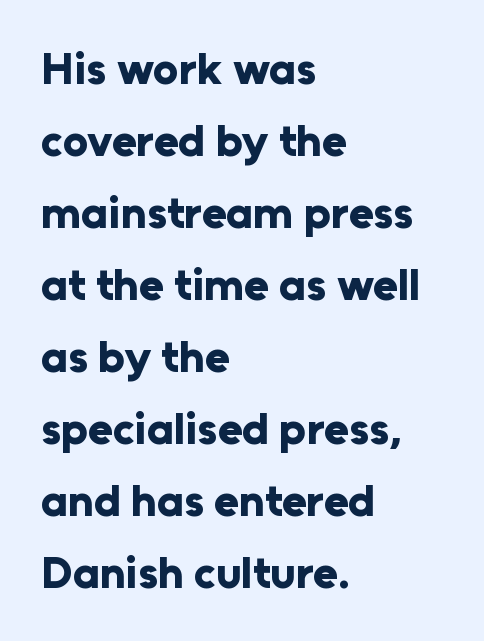
The image shows 45 px bold sans-serif type, upright; set left-aligned, normal line spacing (1.6x), normal letter spacing, not underlined; low stroke contrast and a medium x-height.
